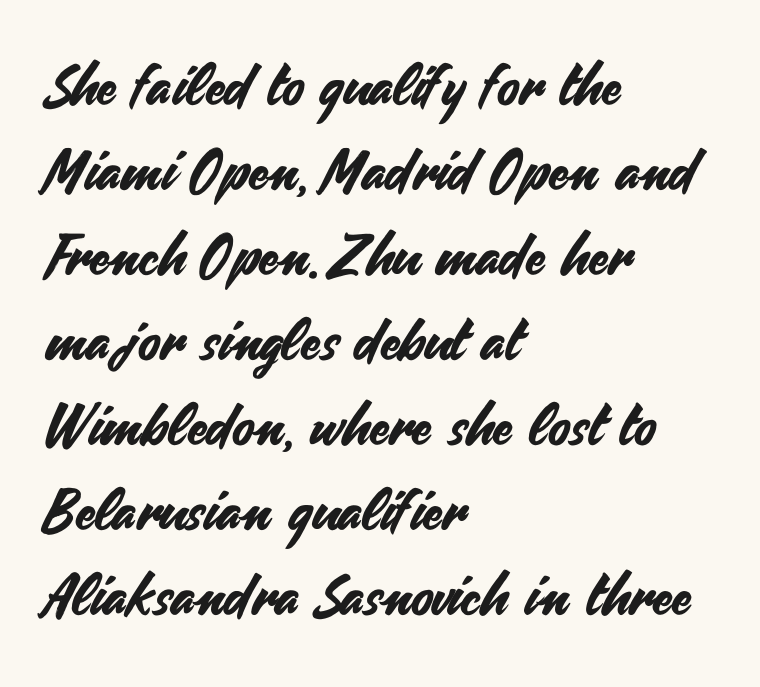
Q: Is the text italic (slanted)? A: Yes.
Q: Is the typeface a serif or a sans-serif typeface? A: Sans-serif.
Q: Is the text underlined? A: No.
Q: How is the paragraph aligned? A: Left-aligned.
Q: Is the spacing between letters normal or unusually wide? A: Normal.
Q: Is the spacing between lines tight, normal or loose? A: Normal.
Q: Width (condensed, normal, or wide)? A: Normal.
Q: Stroke contrast? A: Medium.
Q: x-height? A: Small.
Q: Monospaced? A: No.
